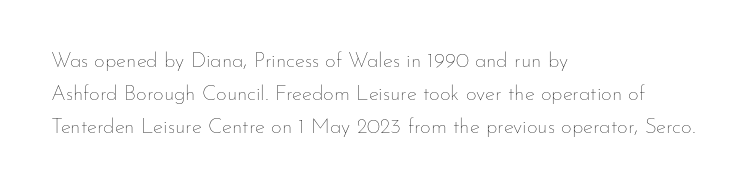
Q: Is the text bold? A: No.
Q: Is the text italic (slanted)? A: No, it is upright.
Q: Is the text underlined? A: No.
Q: How is the paragraph aligned? A: Left-aligned.
Q: Is the spacing between letters normal or unusually wide? A: Normal.
Q: Is the spacing between lines tight, normal or loose? A: Normal.
